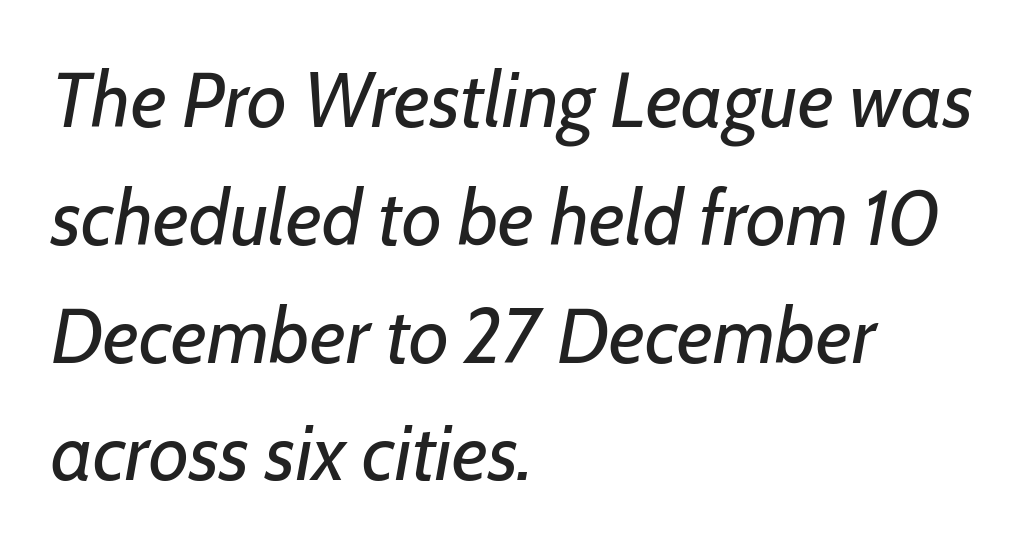
The image shows 78 px regular-weight type, italic (leaning right); set left-aligned, normal line spacing (1.51x), normal letter spacing, not underlined; low stroke contrast and a medium x-height.
